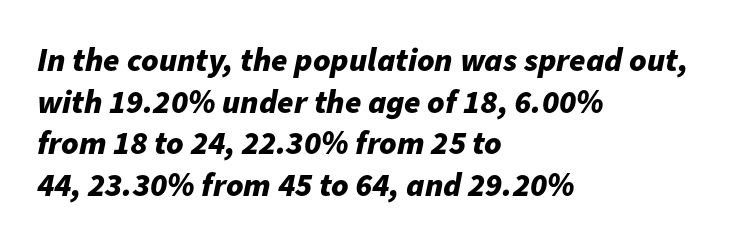
The image shows 33 px bold type, italic (leaning right); set left-aligned, normal line spacing (1.26x), normal letter spacing, not underlined; low stroke contrast and a medium x-height.
